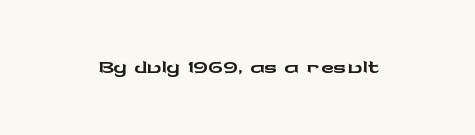
This sample has the flowing, uneven cadence of proportional lettering. The passage shown is typeset with a sans-serif family. The paragraph has two soft edges and a firm central axis. Every character sits straight up, as roman type does. This rendering features lettering with no underline.
